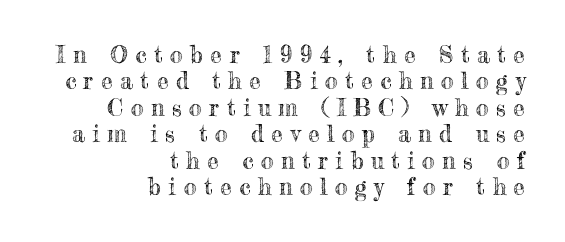
Q: Is the text italic (slanted)? A: No, it is upright.
Q: Is the text underlined? A: No.
Q: How is the paragraph aligned? A: Right-aligned.
Q: Is the spacing between letters normal or unusually wide? A: Unusually wide.
Q: Is the spacing between lines tight, normal or loose? A: Tight.
